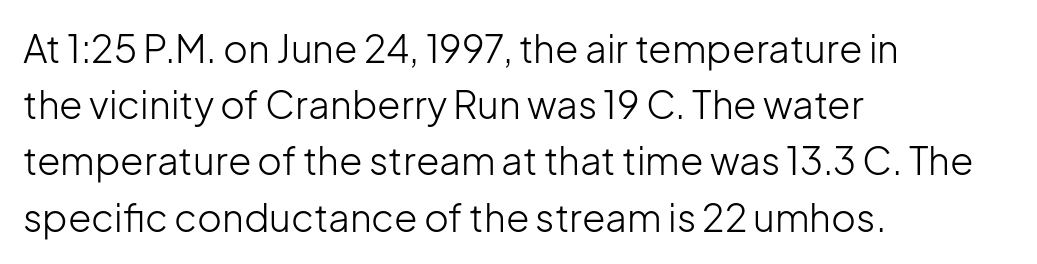
Bold? No — there's no thickening of the strokes. A typesetter would call this proportional, since set widths differ per character. Unmarked baselines from the first word to the last. Line spacing here is normal. Every character sits straight up, as roman type does. The rag falls on the right side of this text block.
